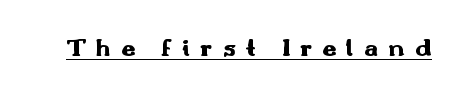
The image shows 25 px bold type, upright; set unusually wide letter spacing (+0.4 em), underlined.
